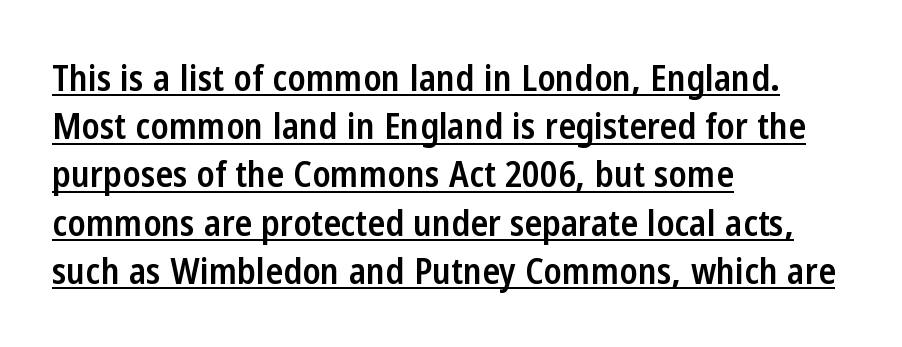
Q: Is the text bold? A: Semi-bold.
Q: Is the text italic (slanted)? A: No, it is upright.
Q: Is the typeface a serif or a sans-serif typeface? A: Sans-serif.
Q: Is the text underlined? A: Yes.
Q: How is the paragraph aligned? A: Left-aligned.
Q: Is the spacing between letters normal or unusually wide? A: Normal.
Q: Is the spacing between lines tight, normal or loose? A: Normal.
Q: Width (condensed, normal, or wide)? A: Condensed.
Q: Stroke contrast? A: Low.
Q: x-height? A: Medium.
Q: Monospaced? A: No.
